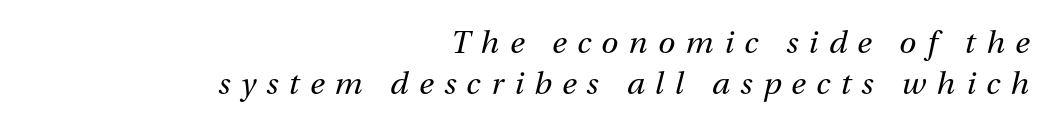
The image shows 31 px regular-weight type, italic (leaning right); set right-aligned, normal line spacing (1.32x), unusually wide letter spacing (+0.34 em), not underlined; medium stroke contrast and a medium x-height.
